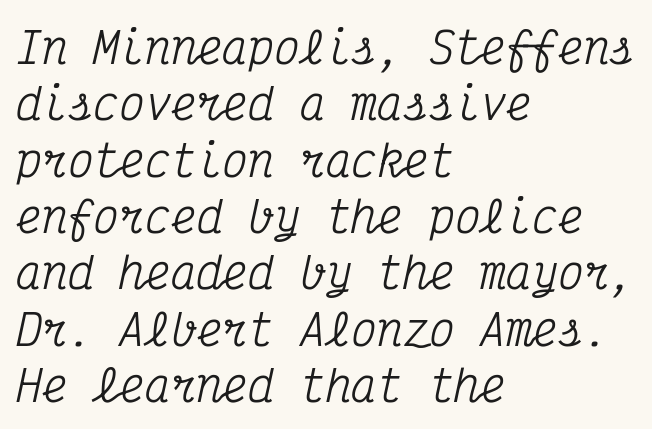
Q: Is the text italic (slanted)? A: Yes, it leans right by about 12 degrees.
Q: Is the typeface a serif or a sans-serif typeface? A: Serif.
Q: Is the text underlined? A: No.
Q: How is the paragraph aligned? A: Left-aligned.
Q: Is the spacing between letters normal or unusually wide? A: Normal.
Q: Is the spacing between lines tight, normal or loose? A: Normal.
Q: Width (condensed, normal, or wide)? A: Condensed.
Q: Stroke contrast? A: Medium.
Q: x-height? A: Medium.
Q: Monospaced? A: Yes.
